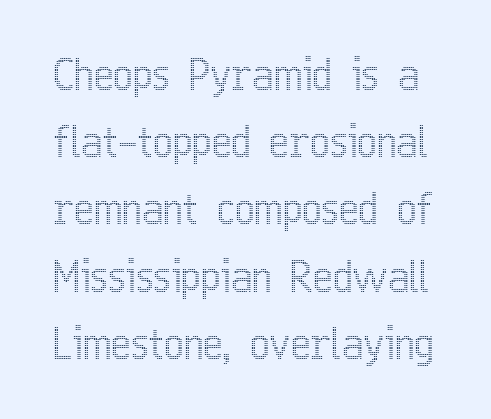
These lines are rendered in a variable-pitch font. Decoration check: the copy has no underline. Summary of vertical rhythm: regular, with standard interline spacing. Observe the ordinary spacing: letters are neighbours, not strangers. If you drew a line through each stem, it would be perfectly vertical.
